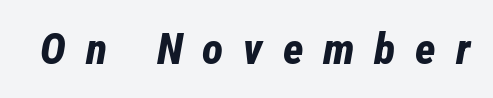
The image shows 44 px bold, condensed type, italic (leaning right); set unusually wide letter spacing (+0.45 em), not underlined; low stroke contrast and a medium x-height.
